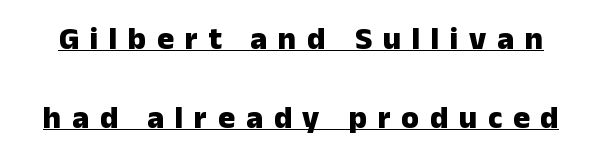
{"serif": "no", "italic": "no", "bold": "yes", "weight": "heavy", "width": "normal", "stroke_contrast": "low", "x_height": "medium", "monospaced": "no", "underline": "yes", "line_spacing": "loose", "line_spacing_ratio": 2.46, "letter_spacing": "wide", "letter_spacing_em": 0.33, "glyph_px": 32}
